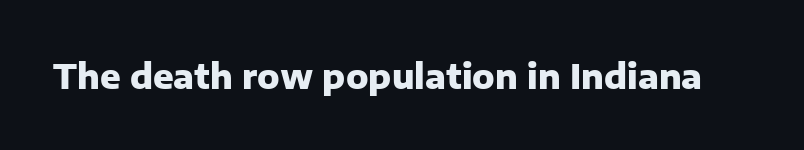
{"serif": "no", "italic": "no", "bold": "yes", "weight": "heavy", "width": "normal", "stroke_contrast": "low", "x_height": "medium", "monospaced": "no", "underline": "no", "letter_spacing": "normal", "letter_spacing_em": 0.0, "glyph_px": 34}
